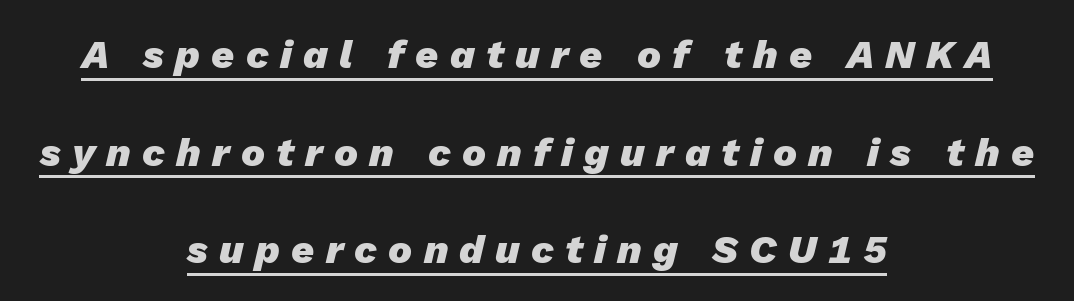
The image shows 40 px heavy type, italic (leaning right); set centered, loose line spacing (2.44x), unusually wide letter spacing (+0.28 em), underlined; low stroke contrast and a medium x-height.
